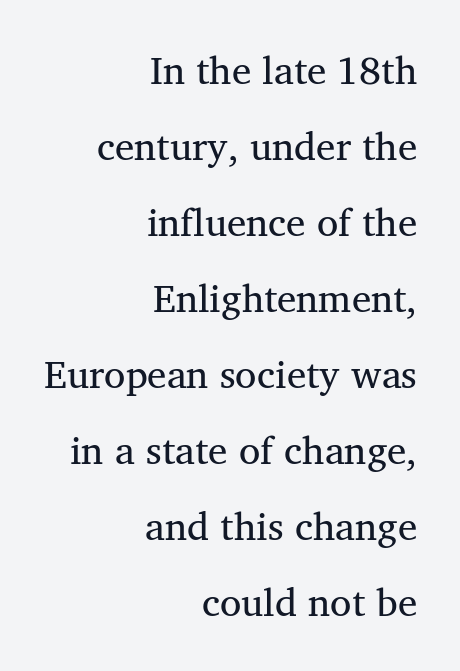
The image shows 39 px serif type; set right-aligned, loose line spacing (1.95x), normal letter spacing, not underlined; medium stroke contrast and a medium x-height.
